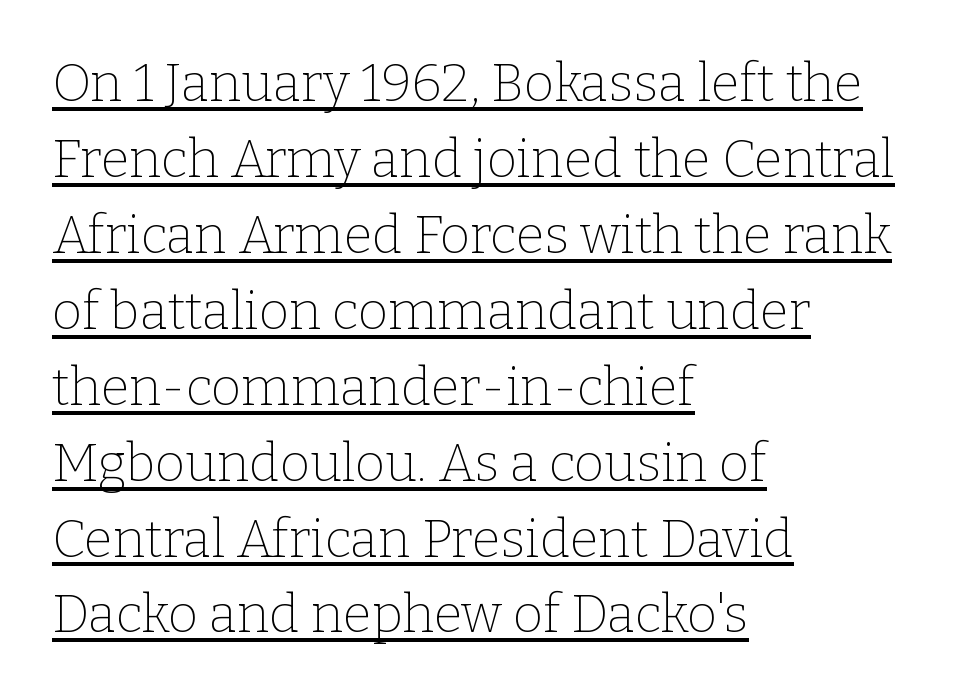
The image shows 52 px thin serif type, upright; set left-aligned, normal line spacing (1.46x), normal letter spacing, underlined; low stroke contrast and a medium x-height.
